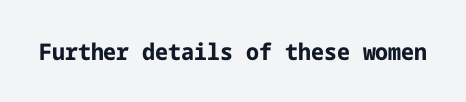
{"italic": "no", "bold": "yes", "underline": "no", "letter_spacing": "normal", "letter_spacing_em": 0.0, "glyph_px": 23}
